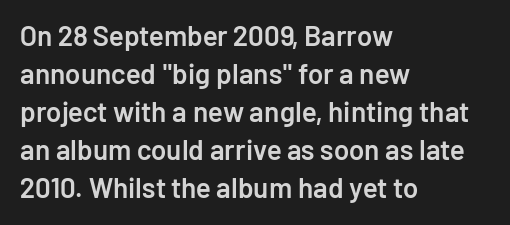
The image shows 28 px semibold sans-serif type, upright; set left-aligned, normal line spacing (1.36x), normal letter spacing, not underlined; low stroke contrast and a medium x-height.
